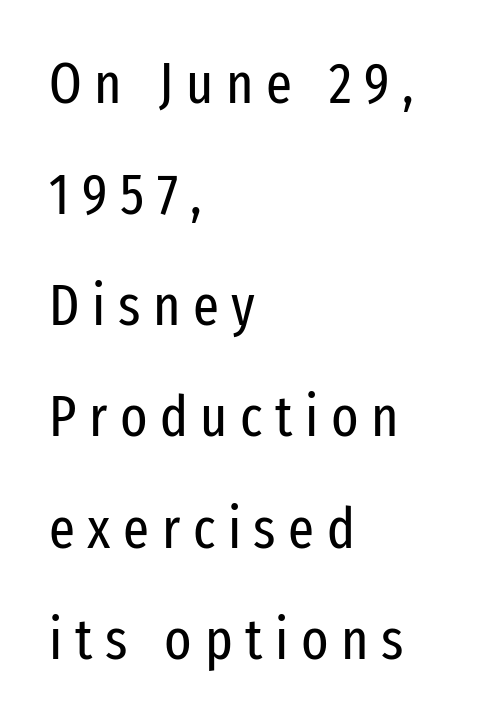
The image shows 57 px regular-weight, condensed sans-serif type, upright; set left-aligned, loose line spacing (1.95x), unusually wide letter spacing (+0.22 em), not underlined; low stroke contrast and a medium x-height.
